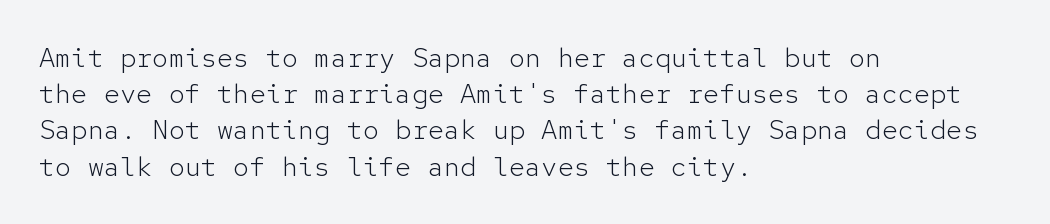
The strokes carry an ordinary text weight at most. Teacher's note: observe the even left margin — that is flush-left alignment. The lines sit at an ordinary, default distance from one another. Does extra space separate the letters? No, they use regular spacing. Posture: vertical. The specimen omits any rule beneath the text block's lines.
